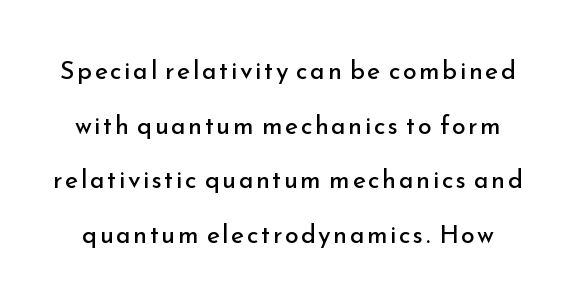
The image shows 25 px text type, upright; set loose line spacing (2.19x), not underlined.
